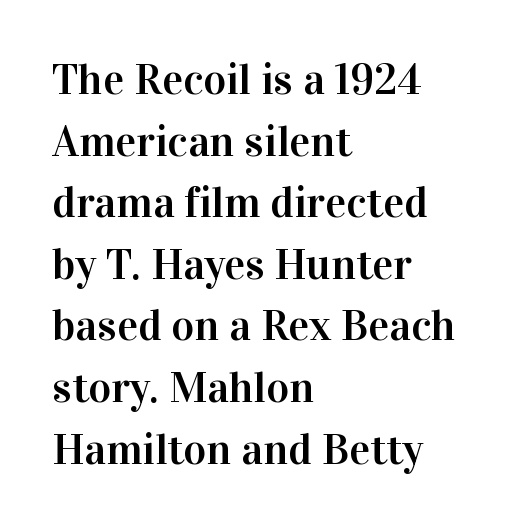
The image shows 44 px serif type, upright; set left-aligned, normal line spacing (1.4x), normal letter spacing, not underlined; high stroke contrast and a medium x-height.
